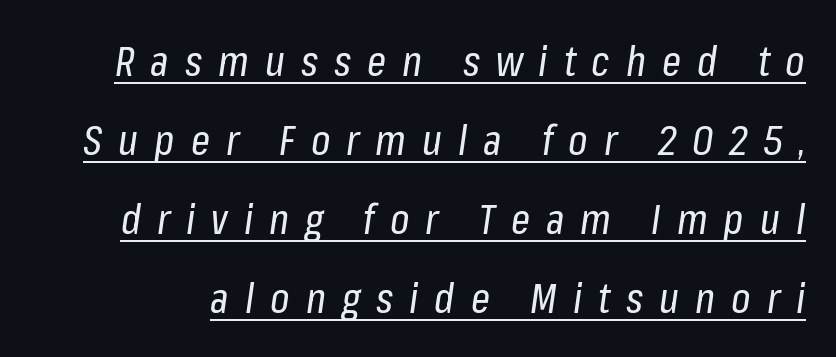
Is this a heavy cut? Hardly; it is regular or lighter. The face used here appears with an underline applied. Students, note that the glyphs here are deliberately spaced far apart. Italic? Definitely — the glyphs are oblique.
